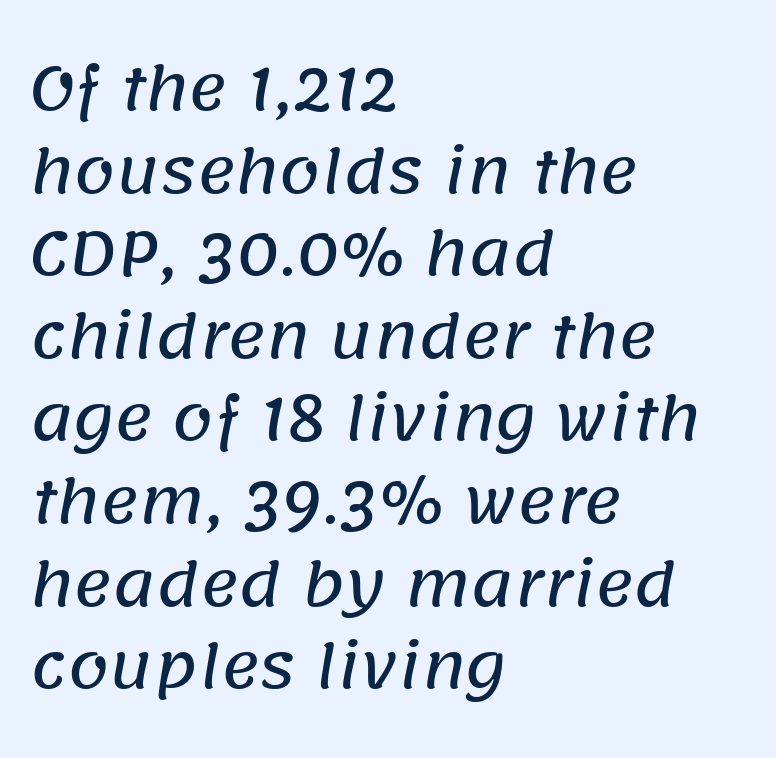
The image shows 59 px sans-serif type; set left-aligned, normal line spacing (1.4x), normal letter spacing, not underlined; low stroke contrast and a large x-height.
